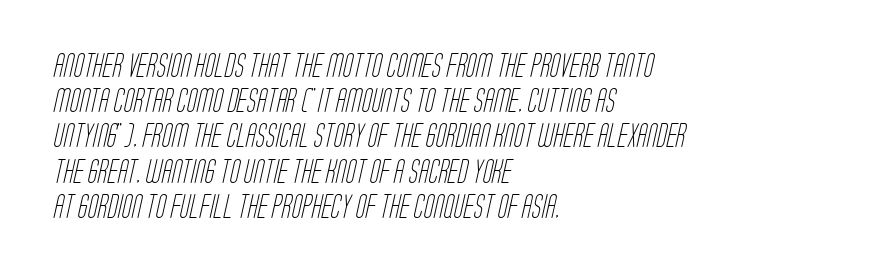
{"bold": "no", "underline": "no", "align": "left", "line_spacing": "normal", "line_spacing_ratio": 1.53, "letter_spacing": "normal", "letter_spacing_em": 0.0, "glyph_px": 23}
